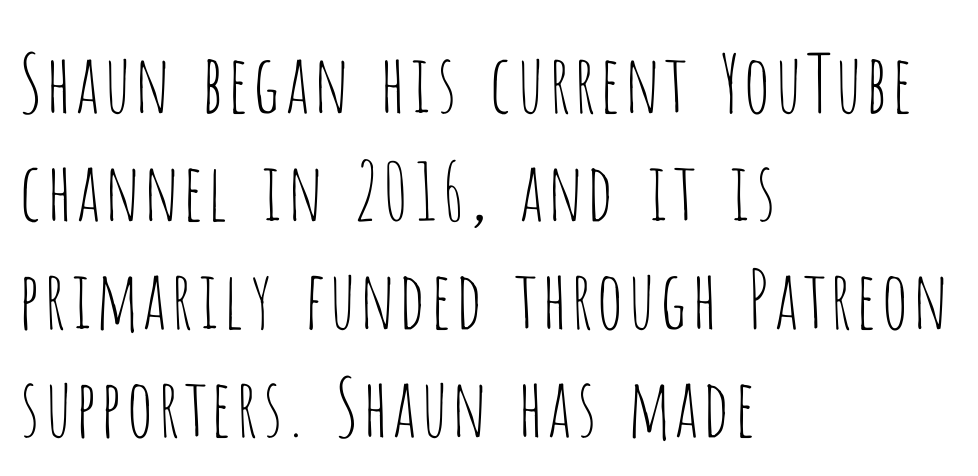
Short note: letters normally spaced. The typesetting does not lean heavy: it is not bold. The vertical gap from one line to the next is medium. In terms of letterform style, serifs are entirely absent. Plain, unruled lines of type. Ordinary non-slanted type is in use.
